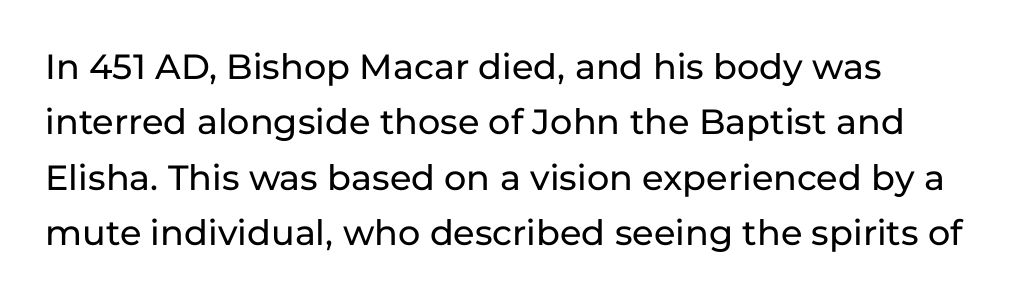
The image shows 35 px sans-serif type, upright; set left-aligned, normal line spacing (1.58x), normal letter spacing, not underlined; low stroke contrast and a medium x-height.
